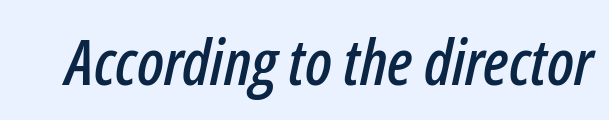
The image shows 64 px condensed type, italic (leaning right); set normal letter spacing, not underlined; low stroke contrast and a medium x-height.
